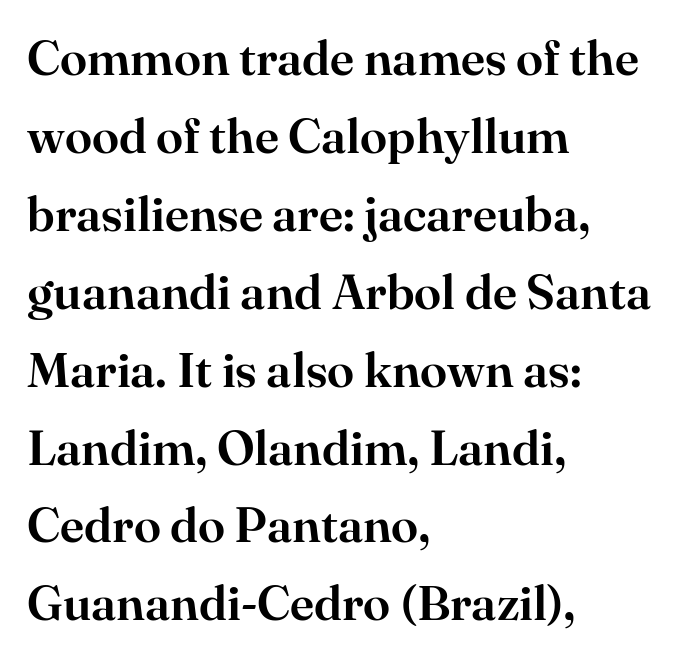
The rendering uses natural spacing where letterforms have individual widths. The specimen reads as upright at a glance. A clean baseline with only descenders dipping below it. Teacher's note: observe the even left margin — that is flush-left alignment. Observe the ordinary spacing: letters are neighbours, not strangers. Each letter's strokes conclude with small projecting serifs.
